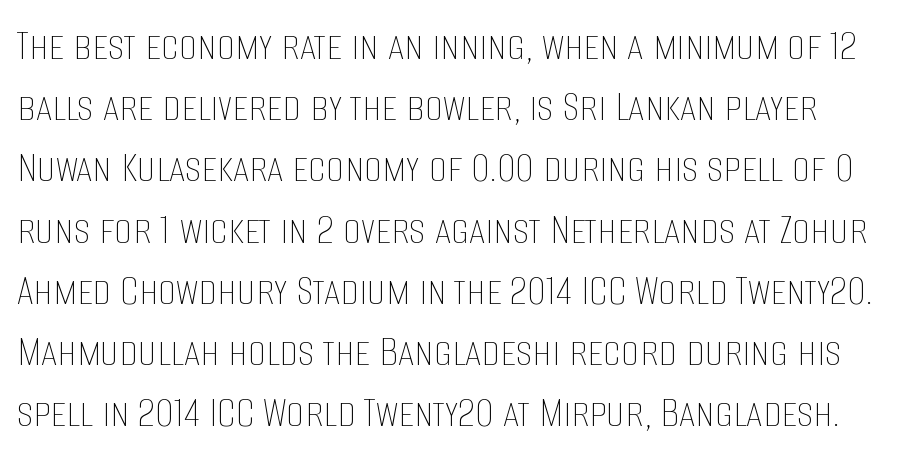
The image shows 46 px thin, condensed type, upright; set normal line spacing (1.33x), normal letter spacing, not underlined; low stroke contrast and a large x-height.
